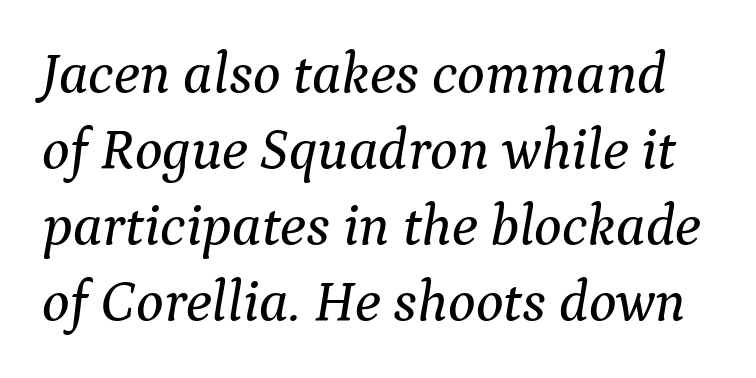
Q: Is the text italic (slanted)? A: Yes, it leans right by about 9 degrees.
Q: Is the typeface a serif or a sans-serif typeface? A: Serif.
Q: Is the text underlined? A: No.
Q: Is the spacing between letters normal or unusually wide? A: Normal.
Q: Is the spacing between lines tight, normal or loose? A: Normal.
Q: Width (condensed, normal, or wide)? A: Normal.
Q: Stroke contrast? A: Medium.
Q: x-height? A: Medium.
Q: Monospaced? A: No.
